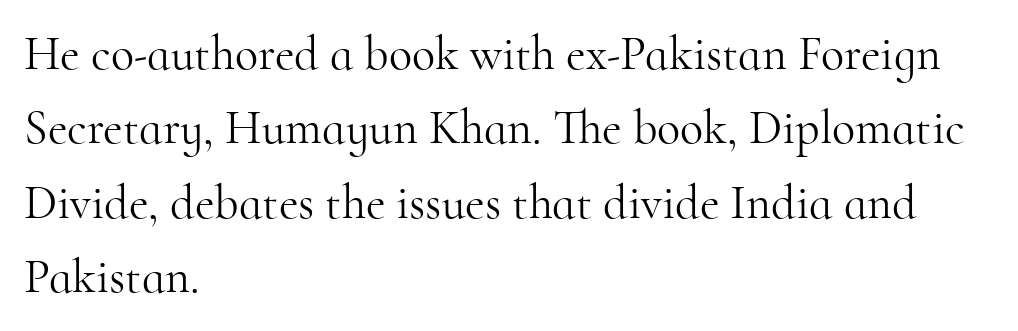
{"serif": "yes", "italic": "no", "bold": "no", "weight": "light", "width": "normal", "stroke_contrast": "high", "x_height": "small", "monospaced": "no", "underline": "no", "align": "left", "line_spacing": "normal", "line_spacing_ratio": 1.55, "letter_spacing": "normal", "letter_spacing_em": 0.0, "glyph_px": 48}
